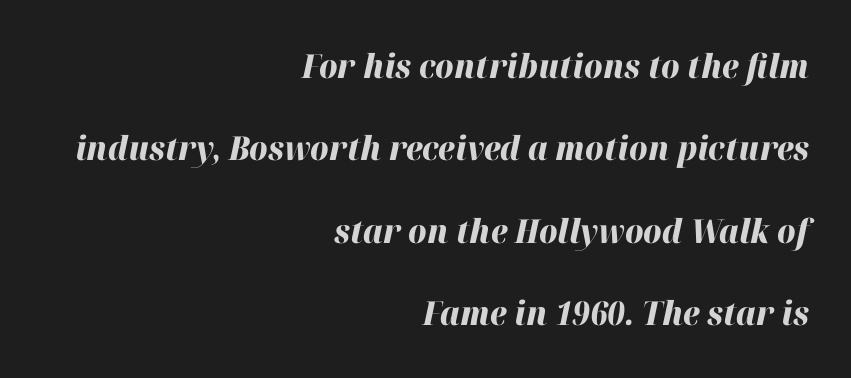
{"italic": "yes", "lean": "right", "slant_degrees": 12, "bold": "yes", "weight": "heavy", "width": "normal", "stroke_contrast": "high", "x_height": "medium", "monospaced": "no", "underline": "no", "align": "right", "line_spacing": "loose", "line_spacing_ratio": 2.5, "letter_spacing": "normal", "letter_spacing_em": 0.0, "glyph_px": 33}
